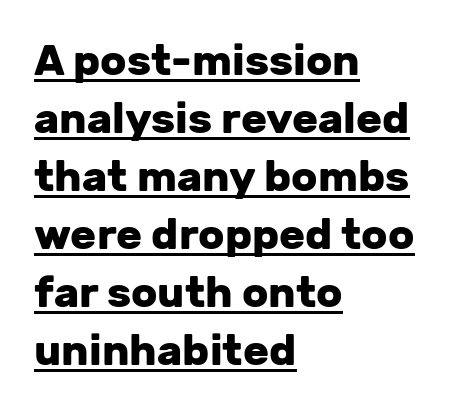
What weight is shown? A full bold with thick strokes. The lettering is marked with a stroke running underneath it. What's the leading like? Ordinary, nothing unusual. No extra tracking has been applied to these lines. The ragged edge is on the right, which tells us the setting is flush left. Spacing verdict: proportional, widths tailored to each character.
